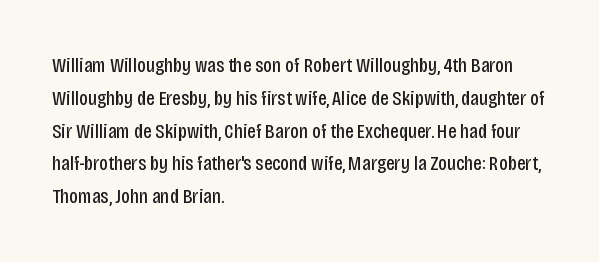
{"italic": "no", "bold": "no", "underline": "no", "align": "left", "line_spacing": "normal", "line_spacing_ratio": 1.56, "letter_spacing": "normal", "letter_spacing_em": 0.0, "glyph_px": 21}
